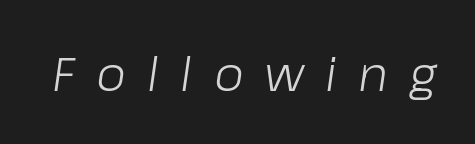
{"italic": "yes", "lean": "right", "slant_degrees": 8, "bold": "no", "weight": "light", "width": "normal", "stroke_contrast": "low", "x_height": "medium", "monospaced": "no", "underline": "no", "letter_spacing": "wide", "letter_spacing_em": 0.45, "glyph_px": 48}
